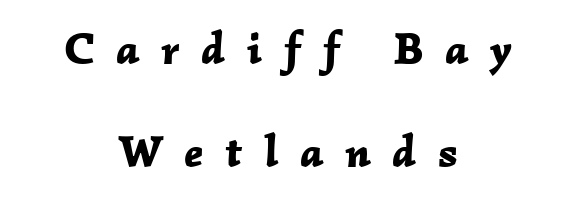
Q: Is the text bold? A: Yes.
Q: Is the text italic (slanted)? A: Yes, it leans right by about 2 degrees.
Q: Is the text underlined? A: No.
Q: How is the paragraph aligned? A: Centered.
Q: Is the spacing between letters normal or unusually wide? A: Unusually wide.
Q: Is the spacing between lines tight, normal or loose? A: Loose.
Q: Width (condensed, normal, or wide)? A: Normal.
Q: Stroke contrast? A: Low.
Q: x-height? A: Medium.
Q: Monospaced? A: No.
